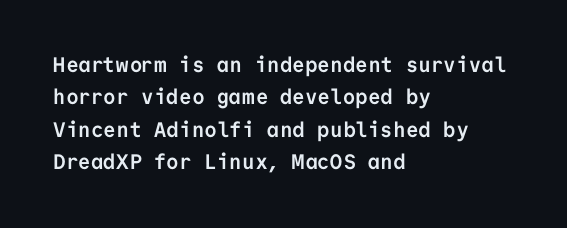
Unlike italic type, these characters show no tilt at all. Line starts are locked; line ends wander. Characters follow at the spacing the type designer built in. On the weight axis this lands at bold, roughly 700. The passage shown is not underscored anywhere.
